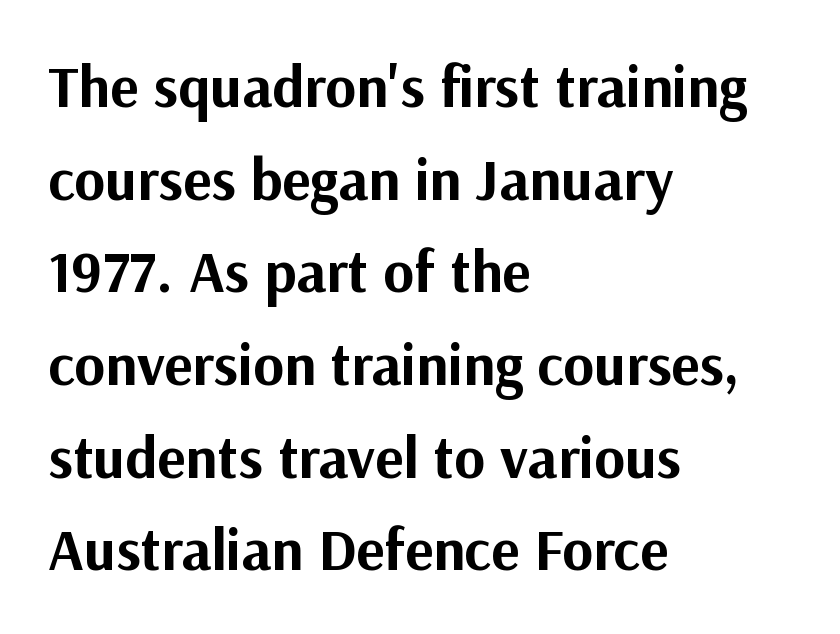
The image shows 59 px bold sans-serif type, upright; set left-aligned, normal line spacing (1.57x), normal letter spacing, not underlined; medium stroke contrast and a medium x-height.
